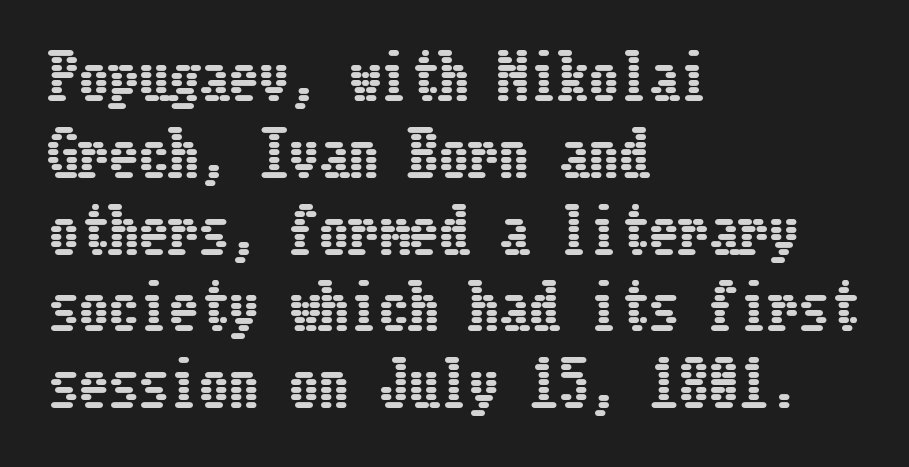
The string is rendered with underlining switched off. These lines sit exactly where default settings would place them. The face used here is rendered with its standard letterfit. These lines were composed using upright roman letters. Where is the straight margin? On the left.
